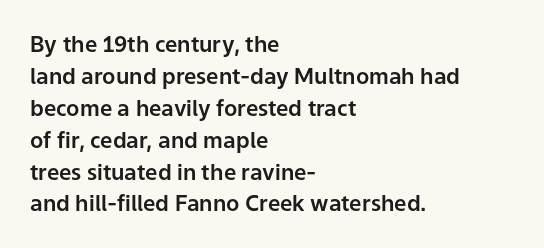
Q: Is the text italic (slanted)? A: No, it is upright.
Q: Is the text underlined? A: No.
Q: How is the paragraph aligned? A: Left-aligned.
Q: Is the spacing between letters normal or unusually wide? A: Normal.
Q: Is the spacing between lines tight, normal or loose? A: Normal.
